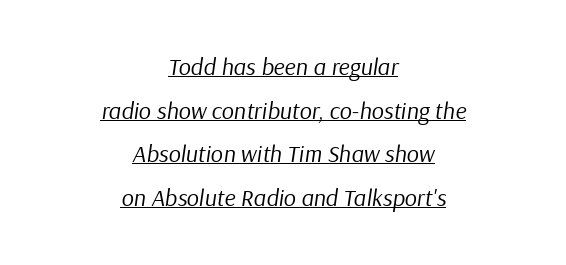
The image shows 24 px text type, italic (leaning right); set centered, line spacing 1.82x, normal letter spacing, underlined.
